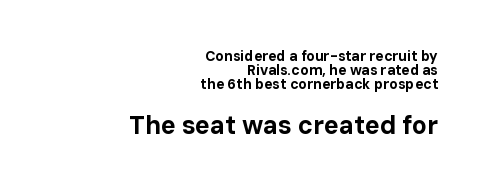
{"italic": "no", "bold": "yes", "underline": "no", "align": "right", "line_spacing": "tight", "line_spacing_ratio": 1.01, "letter_spacing": "normal", "letter_spacing_em": 0.0, "larger_block": "second", "size_ratio": 1.79, "glyph_px": 25}
